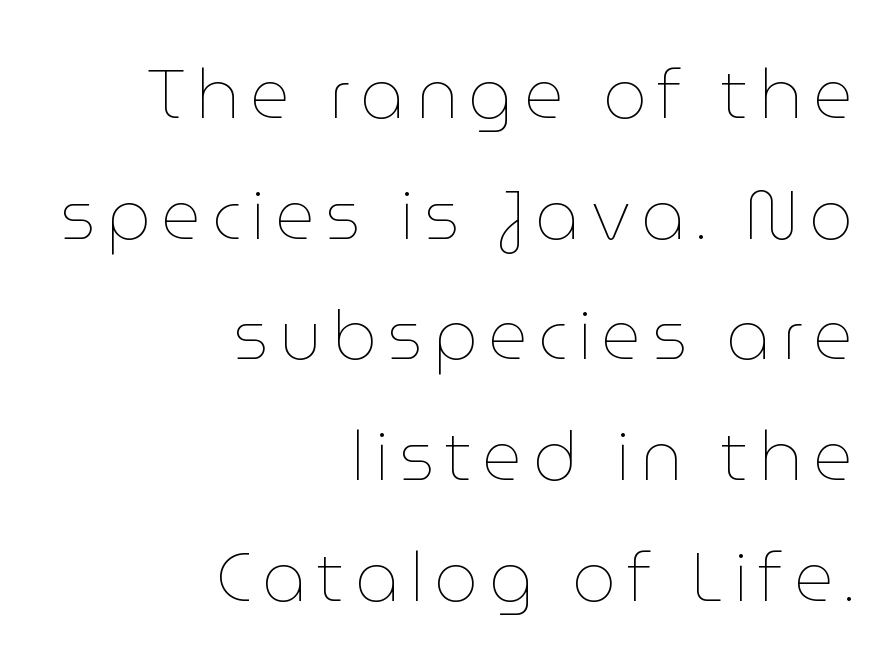
Nope, not italic — everything's standing straight. The strip under each line holds only bare page. The weight would be labelled regular, book, light, or lighter still. Spacing verdict: proportional, widths tailored to each character. The passage is arranged like a letterhead date or caption credit — flush right.
